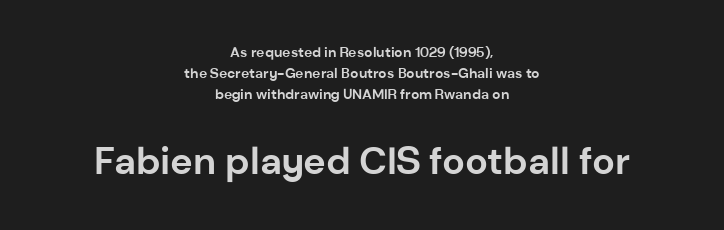
Caption: bold face, heavy strokes. Each letter keeps its own natural width here, so spacing adapts to shape. Vertical spacing — default. Tracking value appears to be zero — textbook default spacing. No word sits above an underline.
